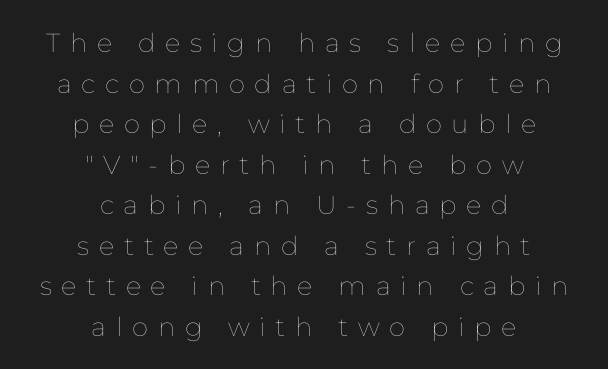
The paragraph shown floats in the horizontal middle. The specimen reads as upright at a glance. Summary of vertical rhythm: regular, with standard interline spacing. Compared with a typical body face, this is equally light or lighter still. Honestly, there is no underline to notice here at all. How are the letters spaced? Widely, with obvious added tracking.
